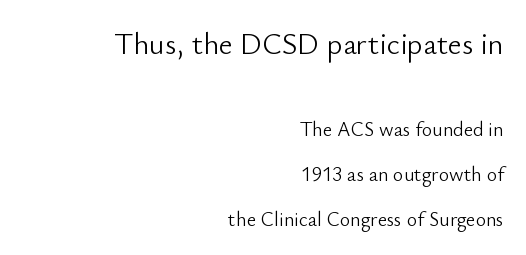
{"serif": "no", "italic": "no", "bold": "no", "weight": "light", "width": "normal", "stroke_contrast": "low", "x_height": "small", "monospaced": "no", "underline": "no", "align": "right", "line_spacing": "loose", "line_spacing_ratio": 2.26, "letter_spacing": "normal", "letter_spacing_em": 0.0, "larger_block": "first", "size_ratio": 1.5, "glyph_px": 30}
